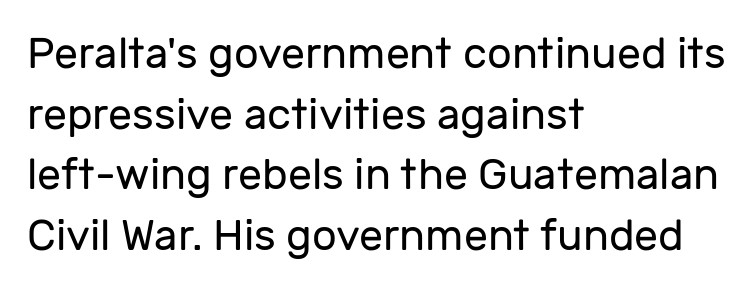
The line-height multiplier appears to be the usual default. Character widths vary here, with narrow letters taking less room than wide ones. The space beneath each line is pristine and unruled. This is not heavy type; no bold has been used. Is the letter spacing exaggerated? No — it looks like the ordinary default.
